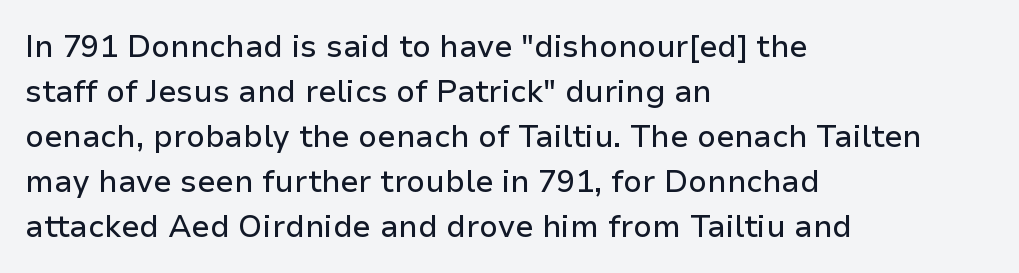
Caption: standard tracking, unaltered. Notice how the stems are strictly vertical — no italics here. These lines are rendered in a variable-pitch font. Regarding leading, the lines here are spaced in the standard way.
